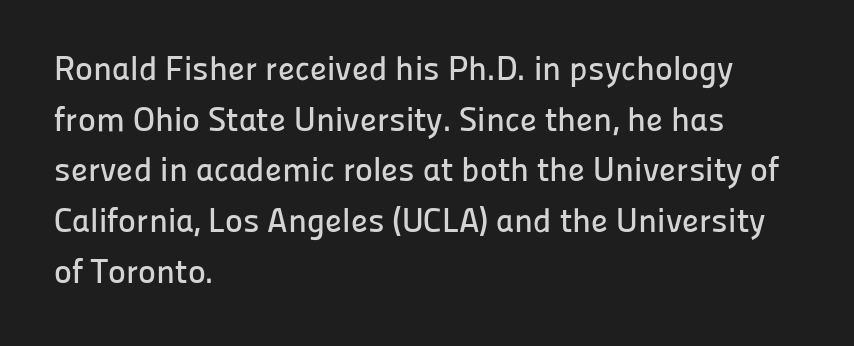
The image shows 34 px sans-serif type, upright; set left-aligned, normal line spacing (1.49x), normal letter spacing, not underlined; low stroke contrast and a medium x-height.
